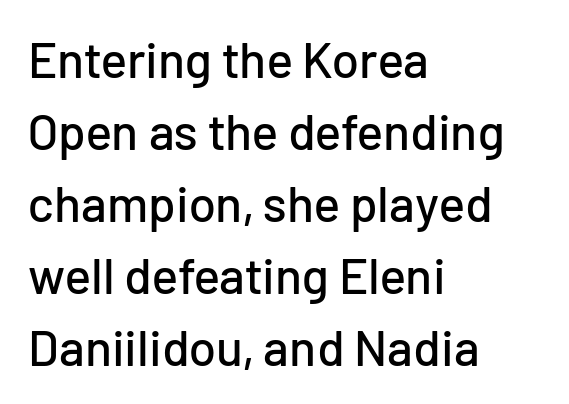
{"serif": "no", "italic": "no", "width": "normal", "stroke_contrast": "low", "x_height": "medium", "monospaced": "no", "underline": "no", "align": "left", "line_spacing": "normal", "line_spacing_ratio": 1.44, "letter_spacing": "normal", "letter_spacing_em": 0.0, "glyph_px": 50}
